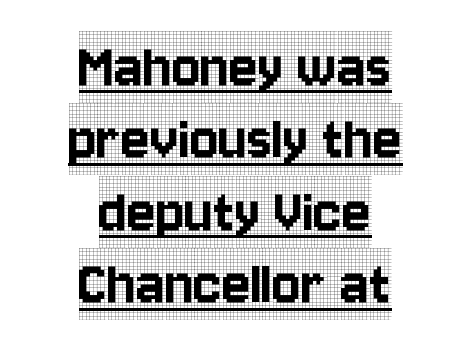
{"serif": "yes", "italic": "no", "width": "condensed", "x_height": "large", "monospaced": "no", "underline": "yes", "align": "center", "line_spacing": "tight", "line_spacing_ratio": 1.08, "letter_spacing": "normal", "letter_spacing_em": 0.0, "glyph_px": 67}
